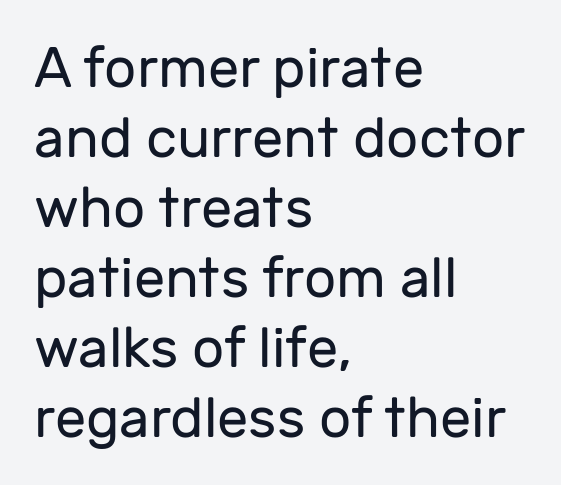
A typesetter would call this proportional, since set widths differ per character. A normal amount of white space separates one row of letters from the next. The glyphs are unaccompanied by any horizontal stroke below them. The font is comparable to plain body text, perhaps lighter. The letters carry no serifs — their stems end cleanly without finishing strokes.
